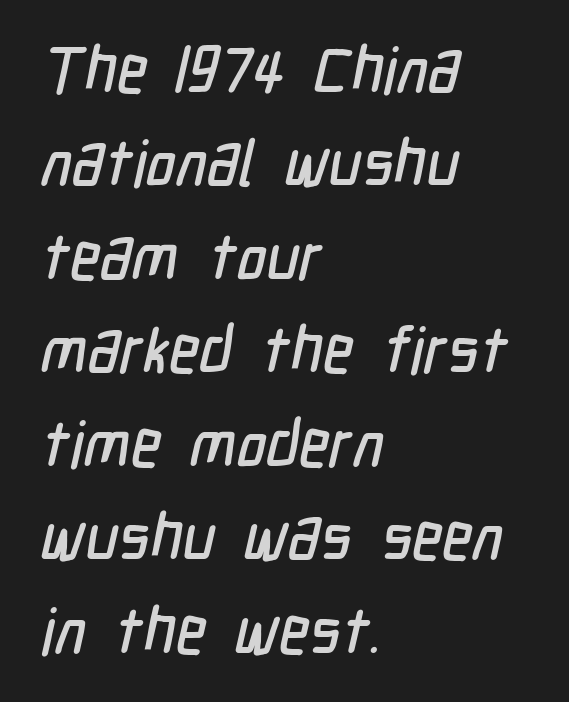
{"serif": "no", "width": "condensed", "stroke_contrast": "low", "x_height": "medium", "monospaced": "no", "underline": "no", "align": "left", "line_spacing": "normal", "line_spacing_ratio": 1.46, "letter_spacing": "normal", "letter_spacing_em": 0.0, "glyph_px": 64}
